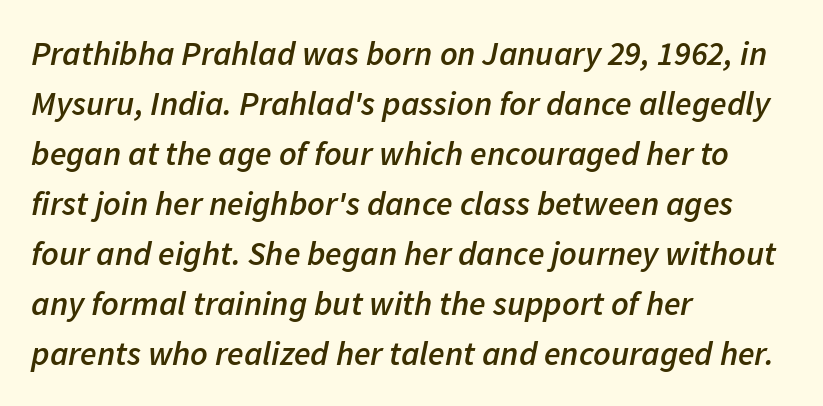
{"italic": "yes", "lean": "right", "slant_degrees": 11, "bold": "semi", "weight": "semibold", "width": "normal", "stroke_contrast": "low", "x_height": "medium", "monospaced": "no", "underline": "no", "align": "left", "line_spacing": "normal", "line_spacing_ratio": 1.47, "letter_spacing": "normal", "letter_spacing_em": 0.0, "glyph_px": 34}
